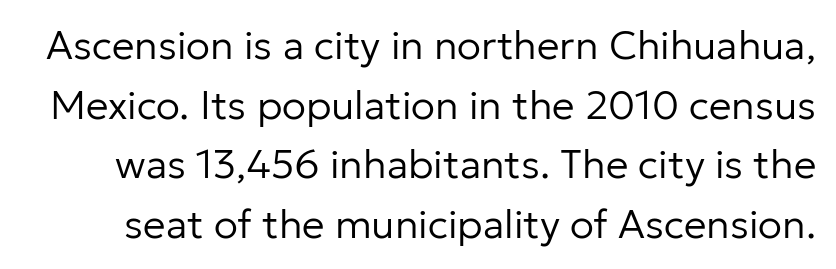
Q: Is the text bold? A: No.
Q: Is the text italic (slanted)? A: No, it is upright.
Q: Is the typeface a serif or a sans-serif typeface? A: Sans-serif.
Q: Is the text underlined? A: No.
Q: Is the spacing between letters normal or unusually wide? A: Normal.
Q: Is the spacing between lines tight, normal or loose? A: Normal.
Q: Width (condensed, normal, or wide)? A: Normal.
Q: Stroke contrast? A: Low.
Q: x-height? A: Medium.
Q: Monospaced? A: No.
